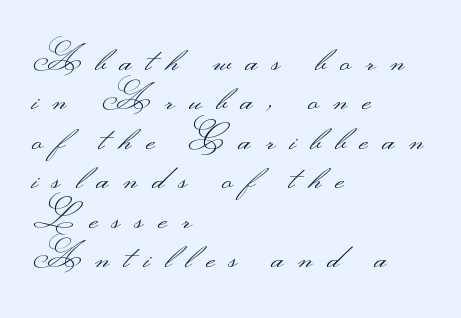
Is this a fixed-width face? No — the glyphs have proportional, varying widths. Bare-footed words on every line. Bold? No — there's no thickening of the strokes.
